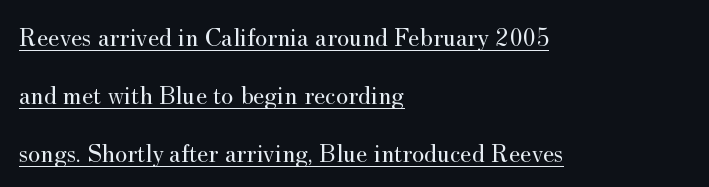
These lines stand farther apart than default settings would place them. Every row of glyphs begins at an identical x-position on the left. The letters sit at their default tracking, neither squeezed nor spread. The face looks like a standard text weight, possibly lighter. Posture: upright roman.
